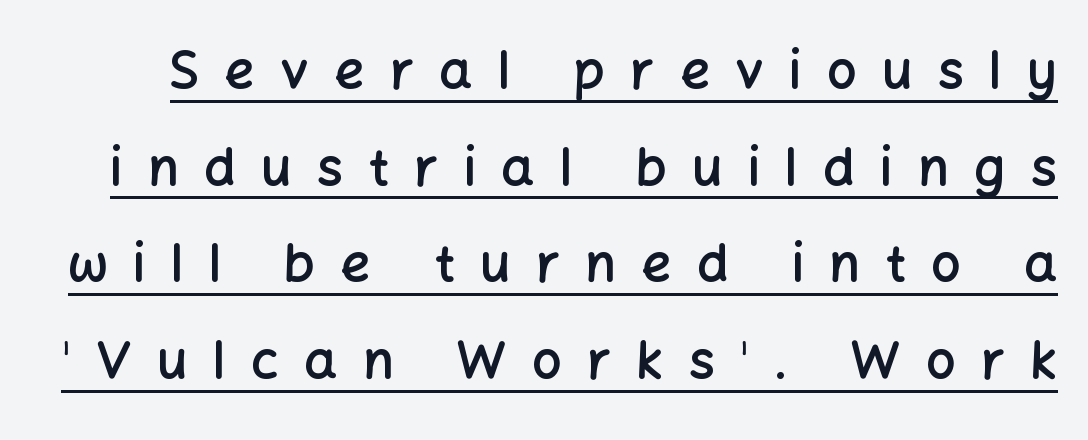
Glyph-to-glyph distance is far greater than everyday printed text. Characters remain perfectly vertical along every line. Summary of weight: moderately heavy, a semibold. This sample uses a sans-serif face. Do the characters align in a grid? No, the font is proportional.
